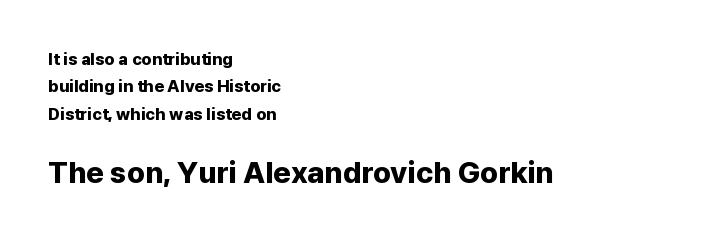
{"serif": "no", "italic": "no", "bold": "yes", "weight": "bold", "width": "normal", "stroke_contrast": "low", "x_height": "medium", "monospaced": "no", "underline": "no", "align": "left", "line_spacing": "normal", "line_spacing_ratio": 1.61, "letter_spacing": "normal", "letter_spacing_em": 0.0, "larger_block": "second", "size_ratio": 1.76, "glyph_px": 30}
